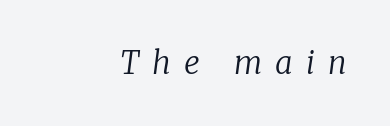
Varying glyph widths throughout — classic text-font behaviour. Reading down the block, your eye finds every line finishing at a fixed right position. No extra ink here — the face is not bold. Loose tracking; the words dissolve into strings of separated letters.
